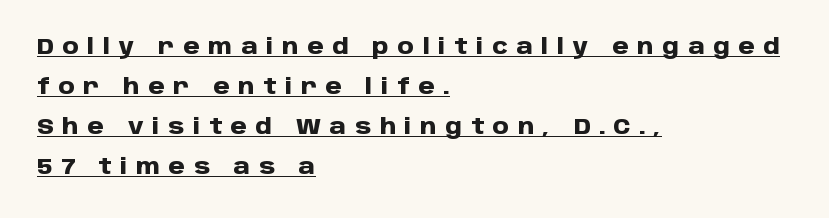
Q: Is the text bold? A: Yes.
Q: Is the text italic (slanted)? A: No, it is upright.
Q: Is the text underlined? A: Yes.
Q: How is the paragraph aligned? A: Left-aligned.
Q: Is the spacing between letters normal or unusually wide? A: Unusually wide.
Q: Is the spacing between lines tight, normal or loose? A: Loose.
